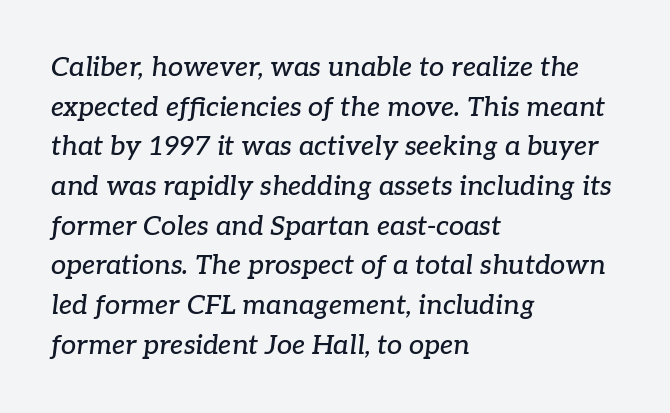
A student would call this left alignment; a typographer would say flush left, rag right. The vertical gap from one line to the next is medium. Honestly, there is no underline to notice here at all. This sample uses an oblique cut, with every glyph tilted off the vertical.
